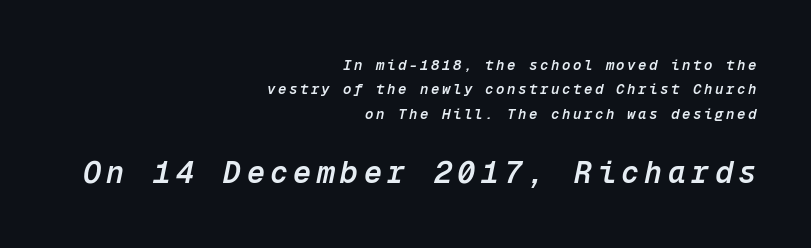
Q: Is the text bold? A: Semi-bold.
Q: Is the text italic (slanted)? A: Yes, it leans right by about 12 degrees.
Q: Is the text underlined? A: No.
Q: How is the paragraph aligned? A: Right-aligned.
Q: Which block of text is set in a larger size, the first (top) or the second (bottom)? A: The second (bottom) one.
Q: Width (condensed, normal, or wide)? A: Normal.
Q: Stroke contrast? A: Low.
Q: x-height? A: Medium.
Q: Monospaced? A: Yes.
